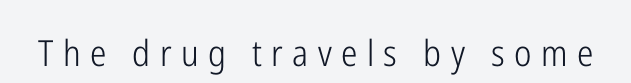
The face used here is proportionally spaced, like ordinary book or web type. The baseline area is clear. These lines have a slow, spaced-out rhythm from letter to letter. It's the straight-up-and-down kind of type. I'd call this a sans setting — the letters go barefoot.
